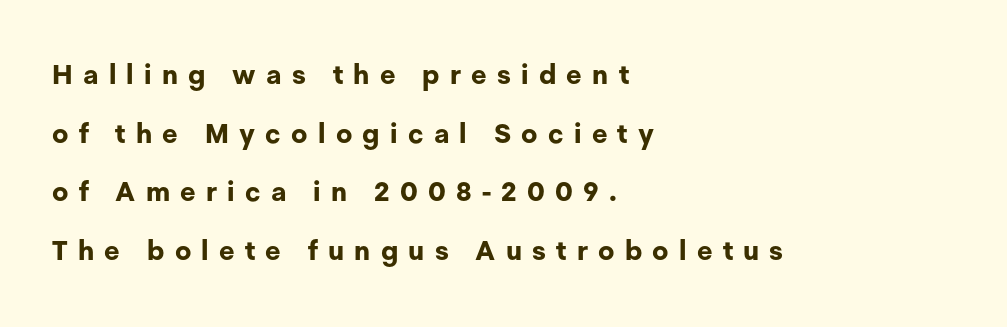
Q: Is the text bold? A: Yes.
Q: Is the text italic (slanted)? A: No, it is upright.
Q: Is the text underlined? A: No.
Q: How is the paragraph aligned? A: Left-aligned.
Q: Is the spacing between letters normal or unusually wide? A: Unusually wide.
Q: Is the spacing between lines tight, normal or loose? A: Loose.
